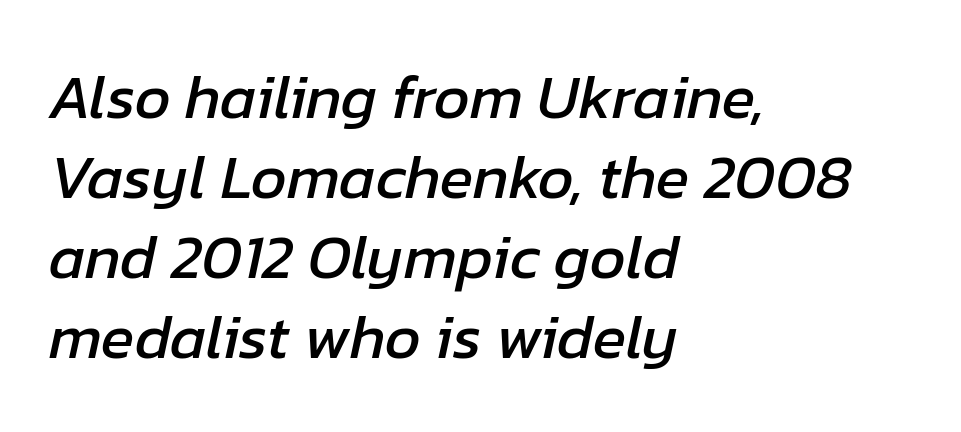
The image shows 62 px text type, italic (leaning right); set left-aligned, normal line spacing (1.29x), normal letter spacing, not underlined; low stroke contrast and a medium x-height.
